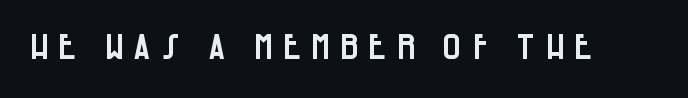
{"serif": "no", "italic": "no", "width": "condensed", "stroke_contrast": "low", "x_height": "large", "monospaced": "no", "underline": "no", "letter_spacing": "wide", "letter_spacing_em": 0.25, "glyph_px": 35}
